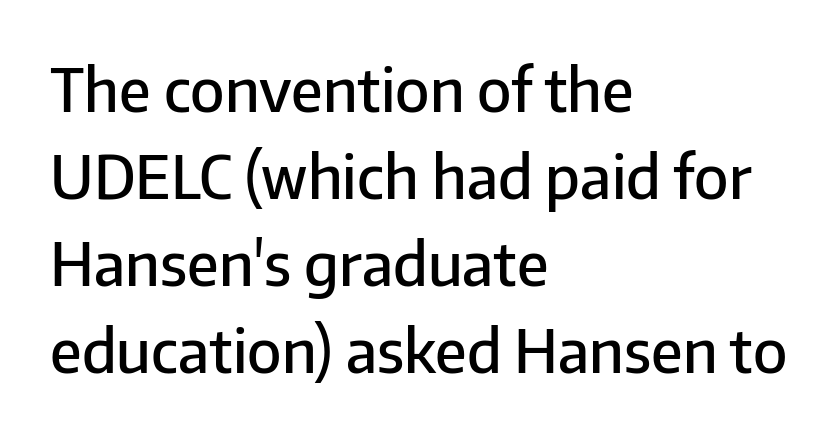
{"serif": "no", "italic": "no", "bold": "semi", "weight": "semibold", "width": "normal", "stroke_contrast": "low", "x_height": "medium", "monospaced": "no", "underline": "no", "align": "left", "line_spacing": "normal", "line_spacing_ratio": 1.45, "letter_spacing": "normal", "letter_spacing_em": 0.0, "glyph_px": 60}
